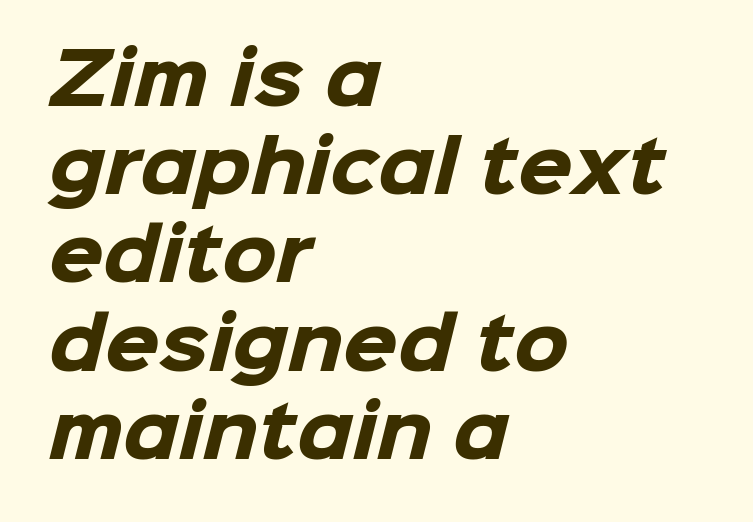
{"serif": "no", "bold": "yes", "weight": "heavy", "width": "normal", "stroke_contrast": "low", "x_height": "medium", "monospaced": "no", "underline": "no", "align": "left", "line_spacing": "normal", "line_spacing_ratio": 1.26, "letter_spacing": "normal", "letter_spacing_em": 0.0, "glyph_px": 70}
